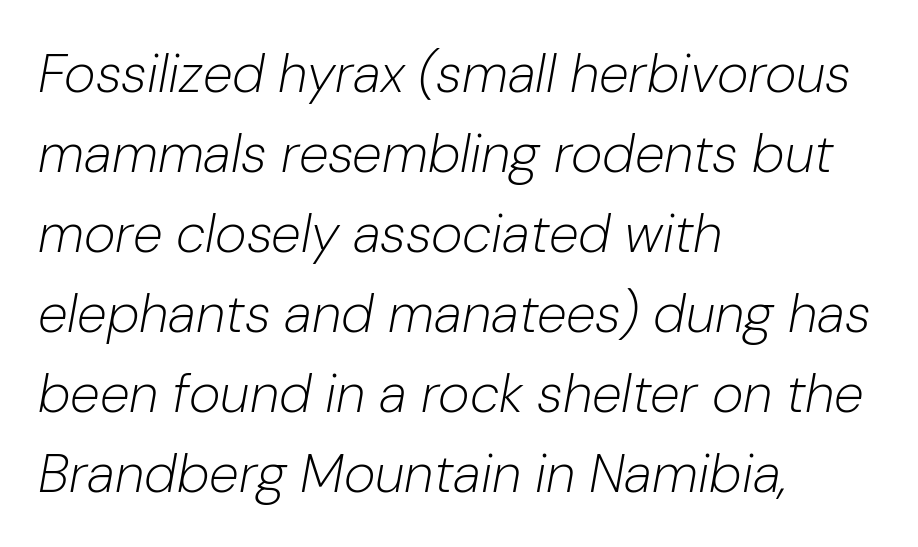
The image shows 54 px light type, italic (leaning right); set left-aligned, normal line spacing (1.48x), normal letter spacing, not underlined; low stroke contrast and a medium x-height.
